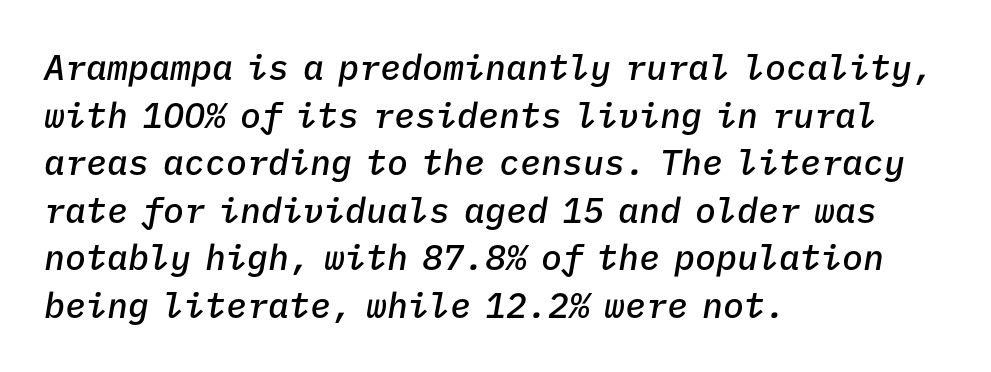
{"italic": "yes", "lean": "right", "slant_degrees": 9, "bold": "semi", "weight": "semibold", "width": "normal", "stroke_contrast": "low", "x_height": "medium", "monospaced": "yes", "underline": "no", "align": "left", "line_spacing": "normal", "line_spacing_ratio": 1.36, "letter_spacing": "normal", "letter_spacing_em": 0.0, "glyph_px": 35}
